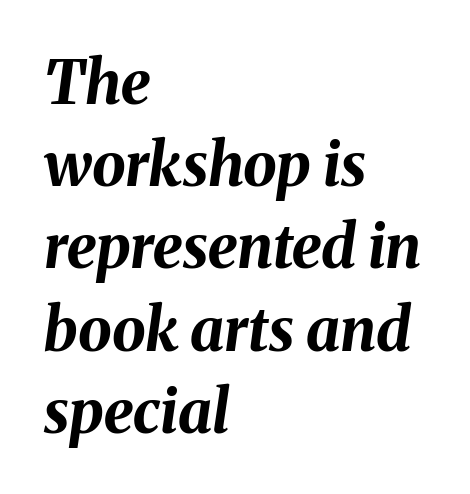
Q: Is the text bold? A: Yes.
Q: Is the text italic (slanted)? A: Yes, it leans right by about 8 degrees.
Q: Is the text underlined? A: No.
Q: How is the paragraph aligned? A: Left-aligned.
Q: Is the spacing between letters normal or unusually wide? A: Normal.
Q: Is the spacing between lines tight, normal or loose? A: Normal.
Q: Width (condensed, normal, or wide)? A: Normal.
Q: Stroke contrast? A: Medium.
Q: x-height? A: Medium.
Q: Monospaced? A: No.
